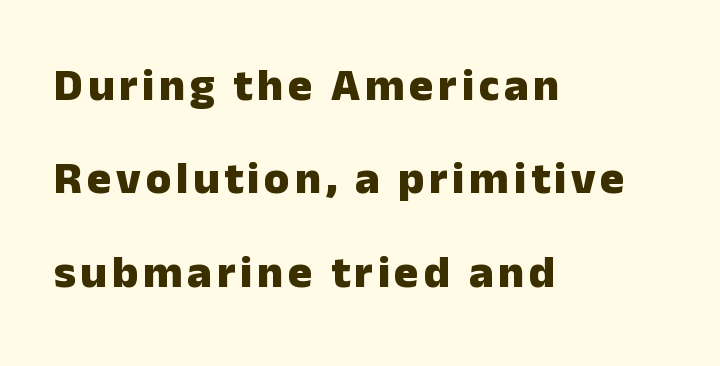
{"serif": "no", "italic": "no", "bold": "yes", "weight": "heavy", "width": "normal", "stroke_contrast": "low", "x_height": "medium", "monospaced": "no", "underline": "no", "align": "left", "line_spacing": "loose", "line_spacing_ratio": 2.03, "glyph_px": 46}
